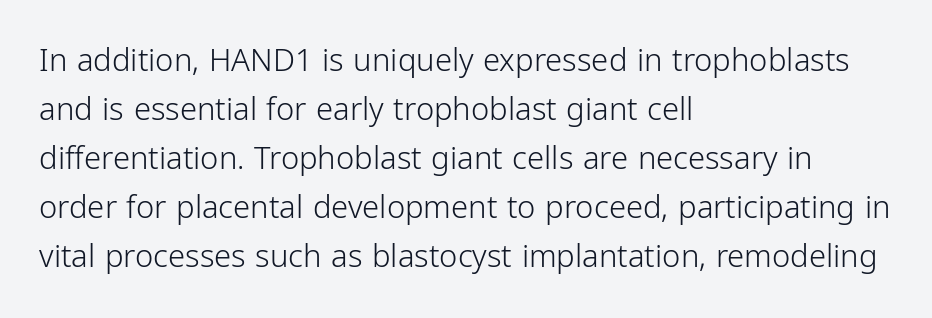
The rag falls on the right side of this text block. This reads as an unemphasized weight, regular at the heaviest. This sample uses plain, unmodified letter spacing. The rendering uses natural spacing where letterforms have individual widths. Rows of type keep a routine distance in the vertical direction. Is this a sans? Yes — the strokes have no serifs.
